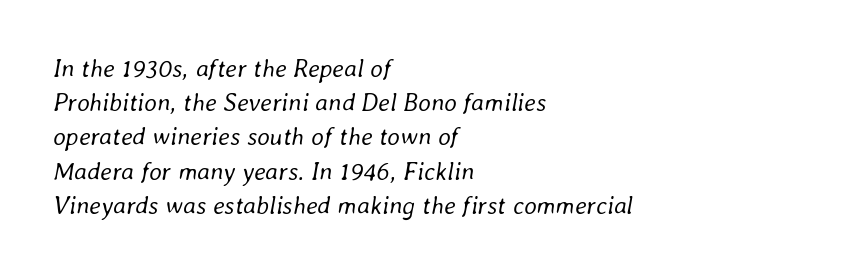
The image shows 25 px text type, italic (leaning right); set left-aligned, normal line spacing (1.37x), normal letter spacing, not underlined.
